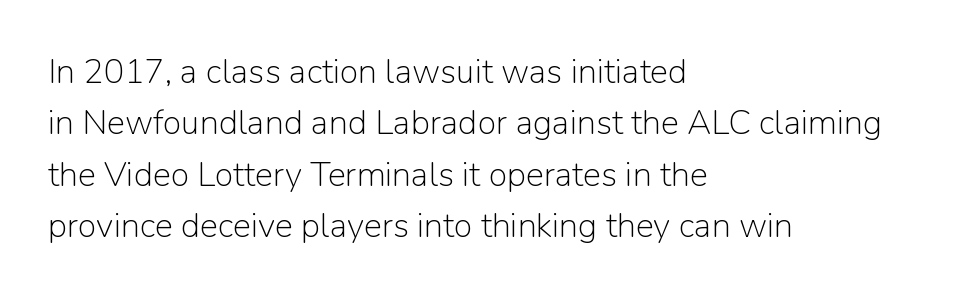
How would I describe the line gaps? Plain and ordinary. Words float on clear page, feet unadorned. On a weight scale, this lands at 450 or below. The rag falls on the right side of this text block. Serif or sans? Sans — the stroke terminals are bare. Tracking here is standard; glyphs follow each other at the usual distance.
